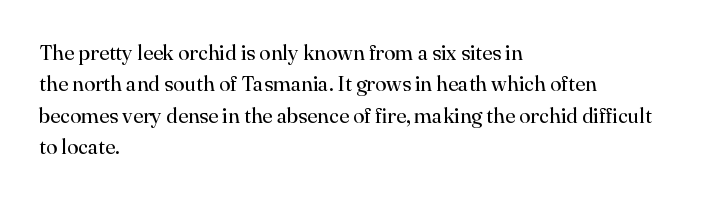
The image shows 21 px text type, upright; set left-aligned, normal line spacing (1.49x), normal letter spacing, not underlined.
